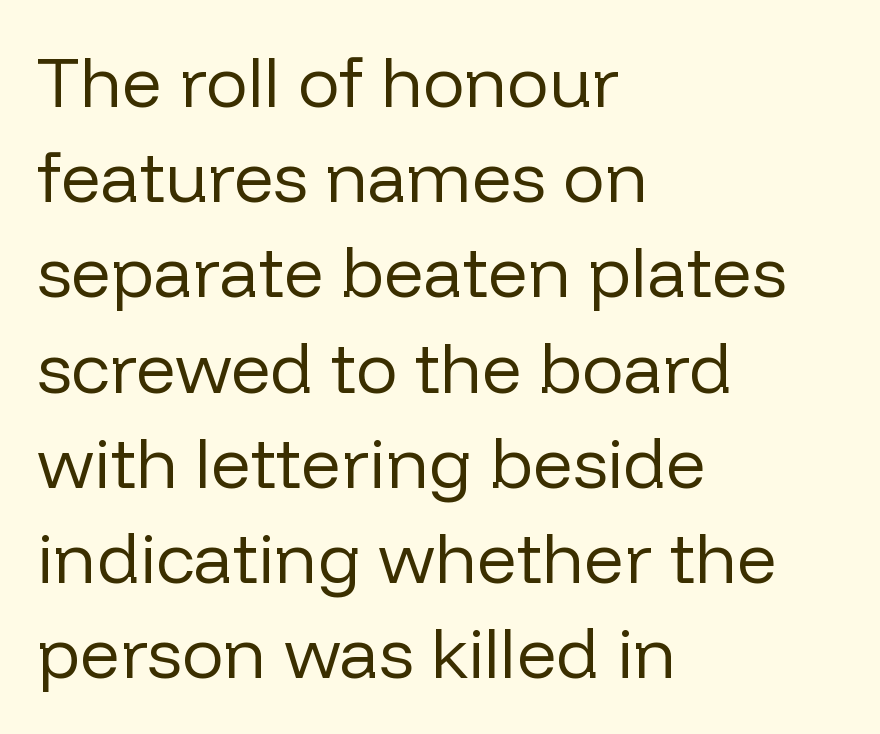
The image shows 70 px regular-weight sans-serif type, upright; set left-aligned, normal line spacing (1.36x), normal letter spacing, not underlined; low stroke contrast and a medium x-height.
